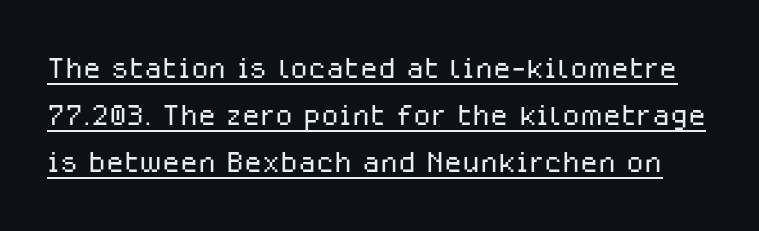
{"serif": "no", "italic": "no", "bold": "no", "weight": "light", "width": "normal", "stroke_contrast": "low", "x_height": "medium", "monospaced": "no", "underline": "yes", "line_spacing": "tight", "line_spacing_ratio": 1.15, "letter_spacing": "normal", "letter_spacing_em": 0.0, "glyph_px": 41}
